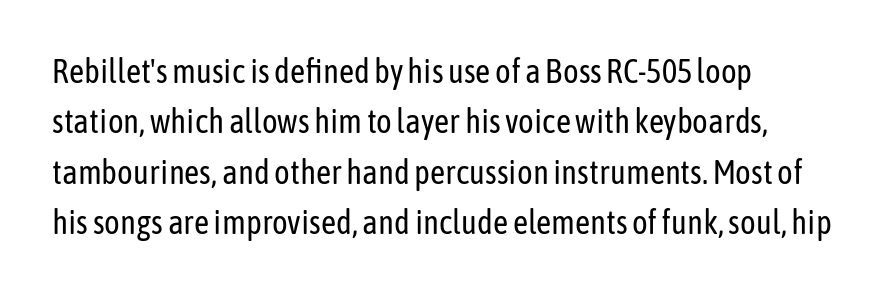
Q: Is the text bold? A: No.
Q: Is the text italic (slanted)? A: No, it is upright.
Q: Is the typeface a serif or a sans-serif typeface? A: Sans-serif.
Q: Is the text underlined? A: No.
Q: How is the paragraph aligned? A: Left-aligned.
Q: Is the spacing between letters normal or unusually wide? A: Normal.
Q: Is the spacing between lines tight, normal or loose? A: Normal.
Q: Width (condensed, normal, or wide)? A: Condensed.
Q: Stroke contrast? A: Low.
Q: x-height? A: Medium.
Q: Monospaced? A: No.
